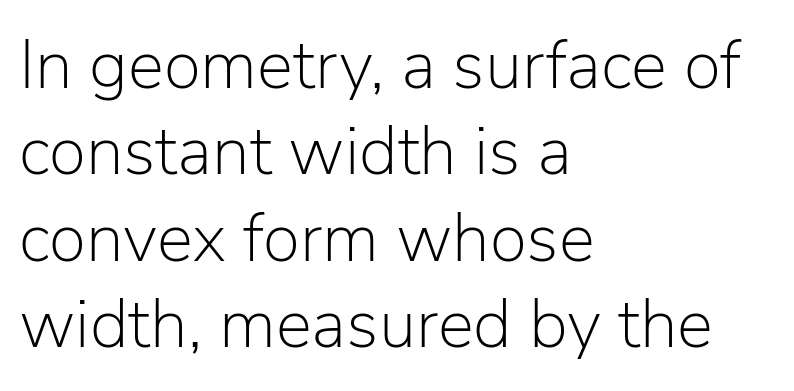
The image shows 68 px light sans-serif type, upright; set left-aligned, normal line spacing (1.27x), normal letter spacing, not underlined; low stroke contrast and a medium x-height.
